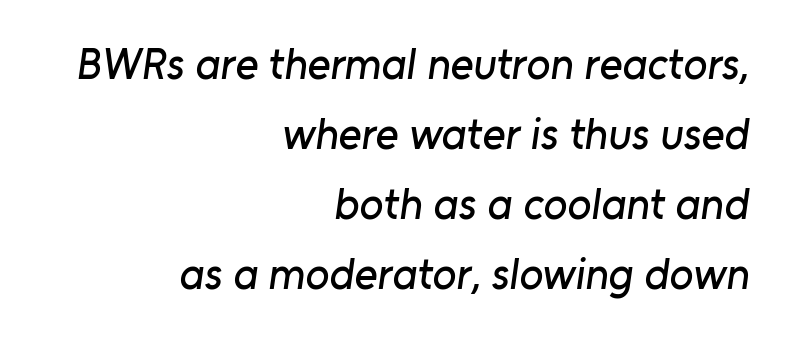
Nobody drew a line under any word here. Typeset ragged left — the right edge is the straight one. Nothing sits at the stroke ends, so this counts as sans-serif. The rendering uses a moderate line-height, typical for paragraphs. You could not count columns in this text — the font is proportionally spaced.
